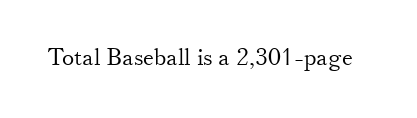
The image shows 23 px text type, upright; set normal letter spacing, not underlined.
